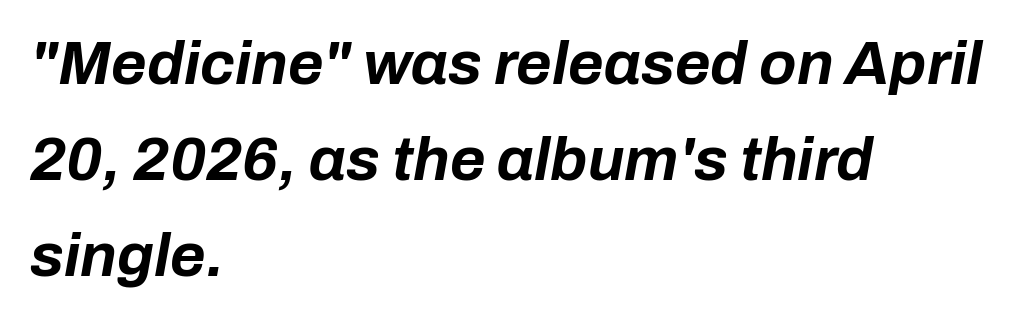
Q: Is the text bold? A: Yes.
Q: Is the text italic (slanted)? A: Yes, it leans right by about 10 degrees.
Q: Is the text underlined? A: No.
Q: How is the paragraph aligned? A: Left-aligned.
Q: Is the spacing between letters normal or unusually wide? A: Normal.
Q: Is the spacing between lines tight, normal or loose? A: Normal.
Q: Width (condensed, normal, or wide)? A: Normal.
Q: Stroke contrast? A: Low.
Q: x-height? A: Medium.
Q: Monospaced? A: No.
